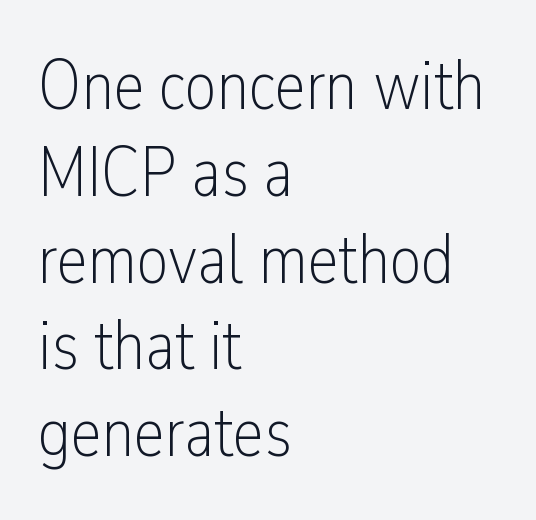
These lines are rendered in a variable-pitch font. Default kerning and tracking; the words read as compact shapes. Vertical stems look standard width or narrower in stroke. Observe the absence of serifs on each vertical stroke in this sample.
